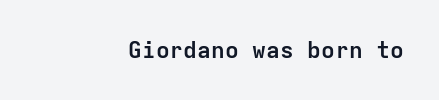
Q: Is the text bold? A: Yes.
Q: Is the text italic (slanted)? A: No, it is upright.
Q: Is the text underlined? A: No.
Q: How is the paragraph aligned? A: Right-aligned.
Q: Is the spacing between letters normal or unusually wide? A: Normal.
